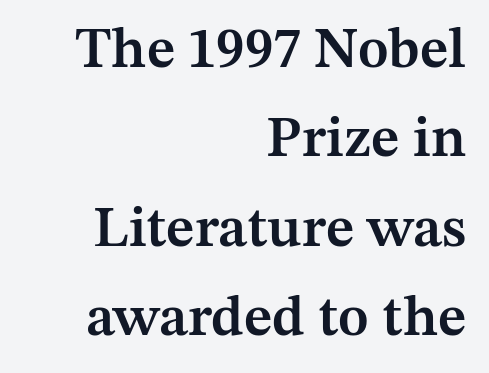
Nothing unusual about the tracking: characters are spaced as the font intends. The face used here is proportionally spaced, like ordinary book or web type. Unmarked baselines from the first word to the last. Line endings align vertically; line beginnings do not. The characters look somewhat weighty, a semibold short of true bold.
